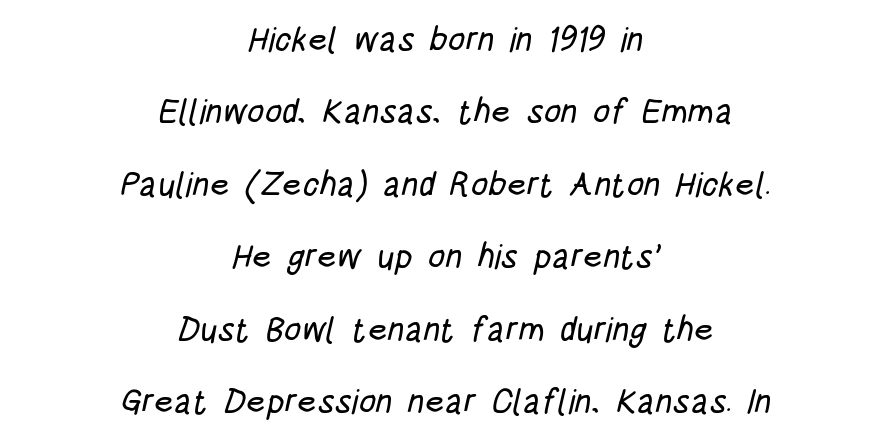
Q: Is the typeface a serif or a sans-serif typeface? A: Sans-serif.
Q: Is the text underlined? A: No.
Q: How is the paragraph aligned? A: Centered.
Q: Is the spacing between letters normal or unusually wide? A: Normal.
Q: Is the spacing between lines tight, normal or loose? A: Loose.
Q: Width (condensed, normal, or wide)? A: Condensed.
Q: Stroke contrast? A: Low.
Q: x-height? A: Large.
Q: Monospaced? A: No.
